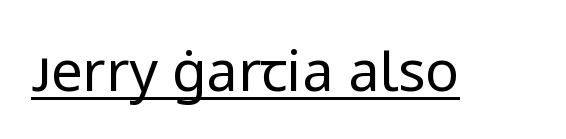
The image shows 56 px regular-weight sans-serif type, upright; set normal letter spacing, underlined; low stroke contrast and a medium x-height.
